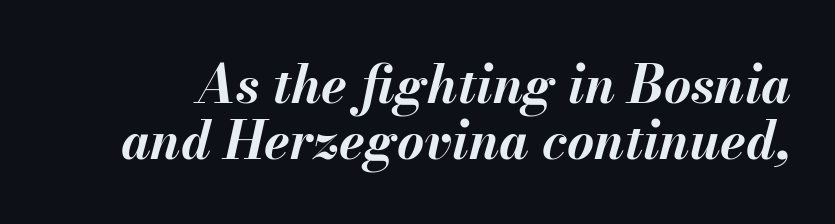
Q: Is the text bold? A: Yes.
Q: Is the text italic (slanted)? A: Yes, it leans right by about 13 degrees.
Q: Is the text underlined? A: No.
Q: Is the spacing between letters normal or unusually wide? A: Normal.
Q: Is the spacing between lines tight, normal or loose? A: Tight.
Q: Width (condensed, normal, or wide)? A: Normal.
Q: Stroke contrast? A: Medium.
Q: x-height? A: Small.
Q: Monospaced? A: No.
